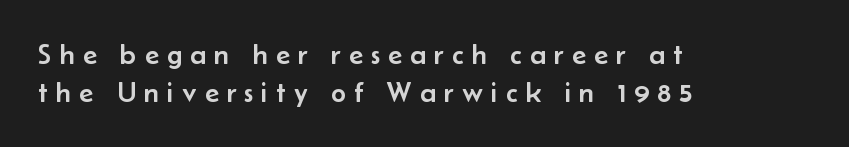
{"serif": "no", "italic": "no", "width": "normal", "stroke_contrast": "low", "x_height": "small", "monospaced": "no", "underline": "no", "align": "left", "line_spacing": "normal", "line_spacing_ratio": 1.32, "letter_spacing": "wide", "letter_spacing_em": 0.28, "glyph_px": 29}
